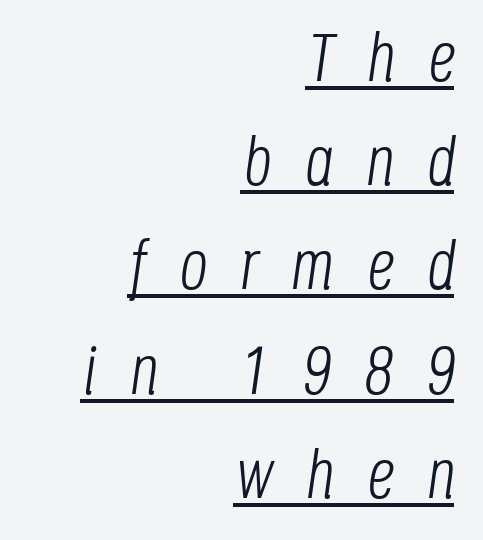
The image shows 69 px light, condensed type, italic (leaning right); set right-aligned, normal line spacing (1.51x), unusually wide letter spacing (+0.48 em), underlined; low stroke contrast and a large x-height.
